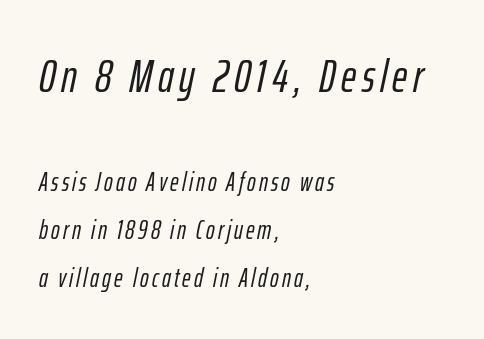
This layout puts the oversized block above and the modest block below. These lines are set flush left with a ragged right edge. Spacing verdict: proportional, widths tailored to each character. The words here are not underlined. Italic? Definitely — the glyphs are oblique.
